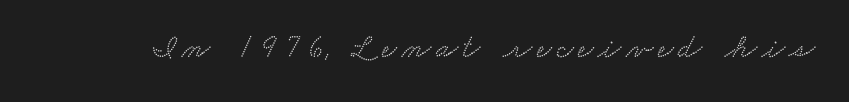
{"serif": "yes", "width": "wide", "stroke_contrast": "low", "x_height": "small", "monospaced": "no", "underline": "no", "glyph_px": 33}
